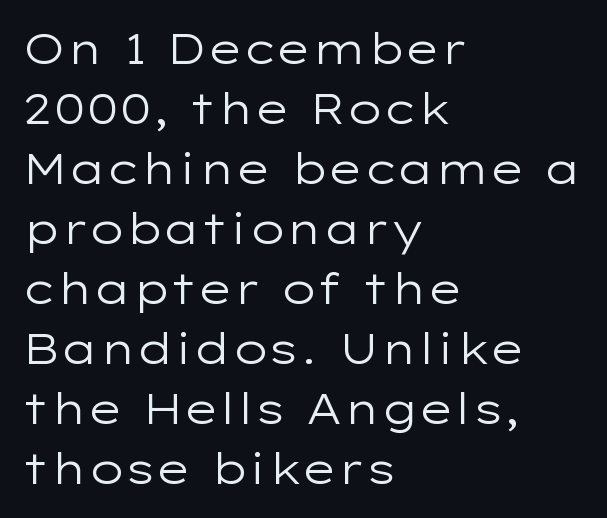
Q: Is the text bold? A: No.
Q: Is the text italic (slanted)? A: No, it is upright.
Q: Is the typeface a serif or a sans-serif typeface? A: Sans-serif.
Q: Is the text underlined? A: No.
Q: How is the paragraph aligned? A: Left-aligned.
Q: Is the spacing between letters normal or unusually wide? A: Normal.
Q: Is the spacing between lines tight, normal or loose? A: Normal.
Q: Width (condensed, normal, or wide)? A: Wide.
Q: Stroke contrast? A: Low.
Q: x-height? A: Medium.
Q: Monospaced? A: No.
